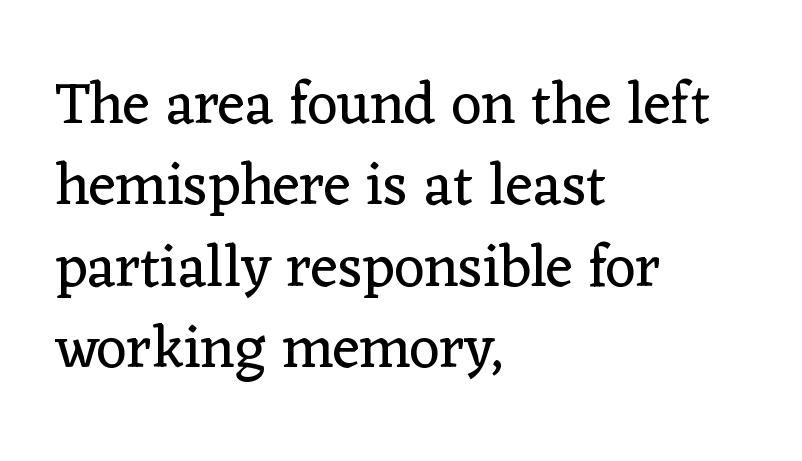
The image shows 59 px regular-weight serif type, upright; set left-aligned, normal line spacing (1.38x), normal letter spacing, not underlined; low stroke contrast and a medium x-height.
